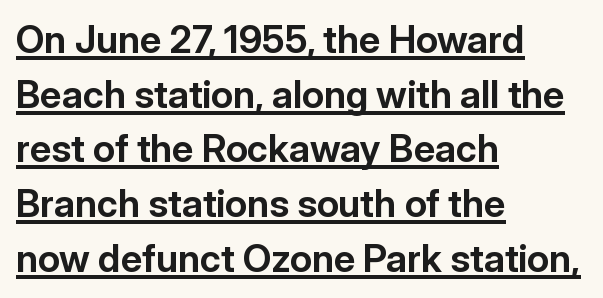
The image shows 38 px bold sans-serif type, upright; set left-aligned, normal line spacing (1.44x), normal letter spacing, underlined; low stroke contrast and a medium x-height.
